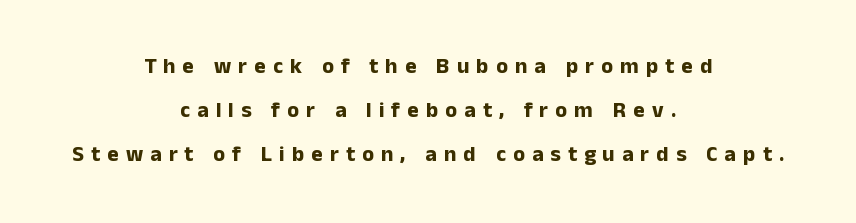
Q: Is the text bold? A: Yes.
Q: Is the text italic (slanted)? A: No, it is upright.
Q: Is the text underlined? A: No.
Q: How is the paragraph aligned? A: Centered.
Q: Is the spacing between letters normal or unusually wide? A: Unusually wide.
Q: Is the spacing between lines tight, normal or loose? A: Loose.
